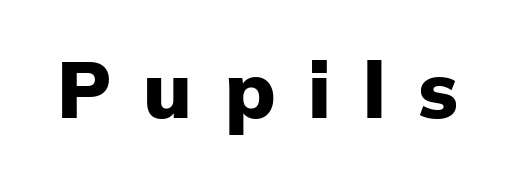
The image shows 79 px heavy sans-serif type, upright; set unusually wide letter spacing (+0.41 em), not underlined; low stroke contrast and a medium x-height.
